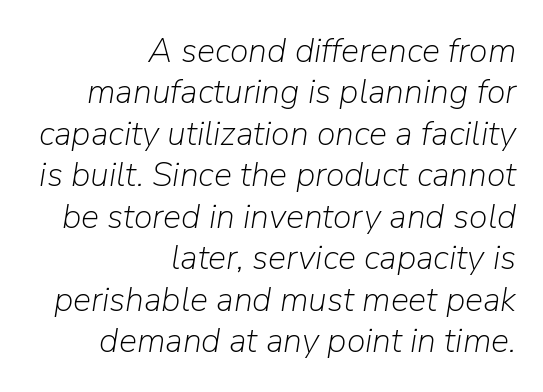
These lines are rendered in a variable-pitch font. Caption: multi-line text, flush right, ragged left. The gap between lines stays unmarked. Glyph-to-glyph distance matches everyday printed text.
